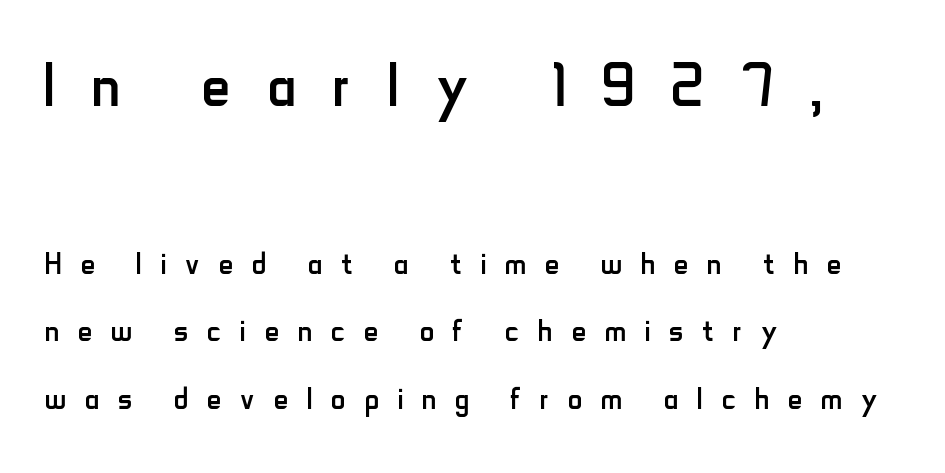
Note the varied advance widths — an 'i' is clearly narrower than an 'm'. Leading matches the norm, producing a regular column. Stroke thickness stays within the range of a standard reading face or lighter. Each line starts at the same left margin while the right side varies.
